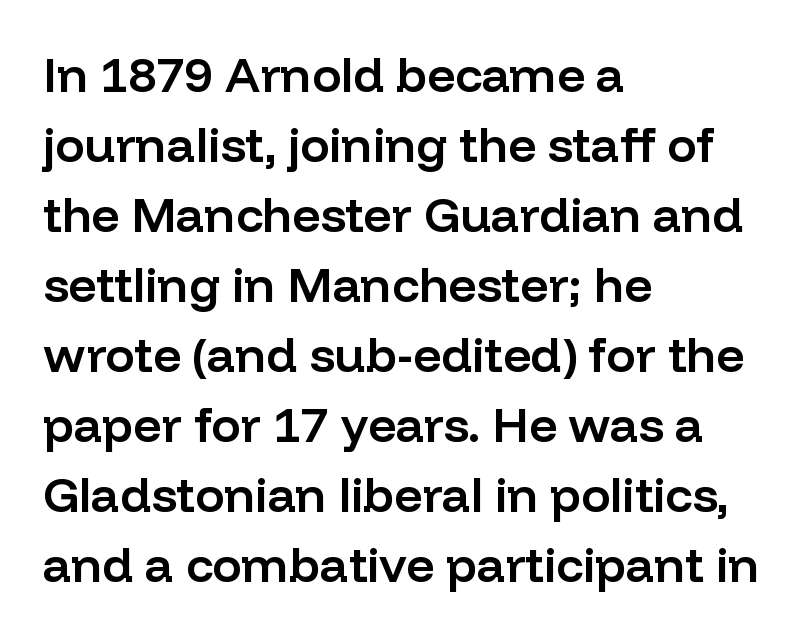
The face used here is rendered with its standard letterfit. Does the type have serifs? No, each stem ends abruptly. Each glyph is drawn with semibold strokes, heavier than normal yet not fully bold. The typography opts for an upright posture over an oblique one. The setting favours the left margin, as ordinary paragraphs usually do.
